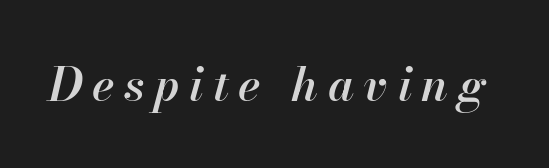
{"italic": "yes", "lean": "right", "slant_degrees": 13, "bold": "semi", "weight": "semibold", "width": "normal", "stroke_contrast": "high", "x_height": "small", "monospaced": "no", "underline": "no", "letter_spacing": "wide", "letter_spacing_em": 0.2, "glyph_px": 47}
